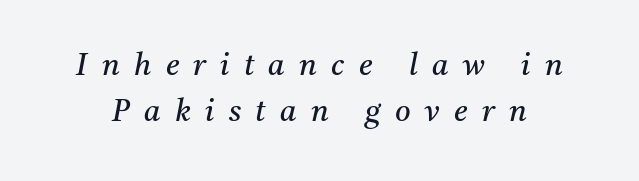
The image shows 30 px regular-weight serif type, italic (leaning right); set normal line spacing (1.52x), unusually wide letter spacing (+0.48 em), not underlined; medium stroke contrast and a medium x-height.
